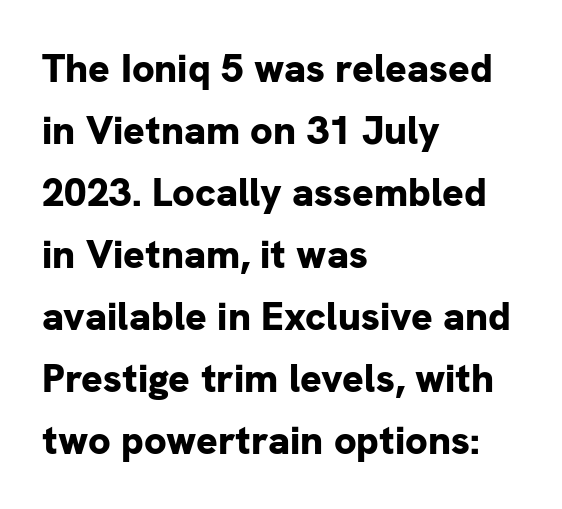
{"serif": "no", "italic": "no", "bold": "yes", "weight": "bold", "width": "normal", "stroke_contrast": "low", "x_height": "medium", "monospaced": "no", "underline": "no", "align": "left", "line_spacing": "normal", "line_spacing_ratio": 1.55, "letter_spacing": "normal", "letter_spacing_em": 0.0, "glyph_px": 40}
